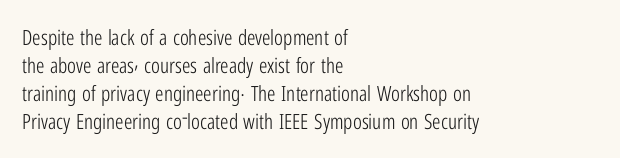
{"italic": "no", "bold": "no", "underline": "no", "align": "left", "line_spacing": "normal", "line_spacing_ratio": 1.33, "letter_spacing": "normal", "letter_spacing_em": 0.0, "glyph_px": 21}
